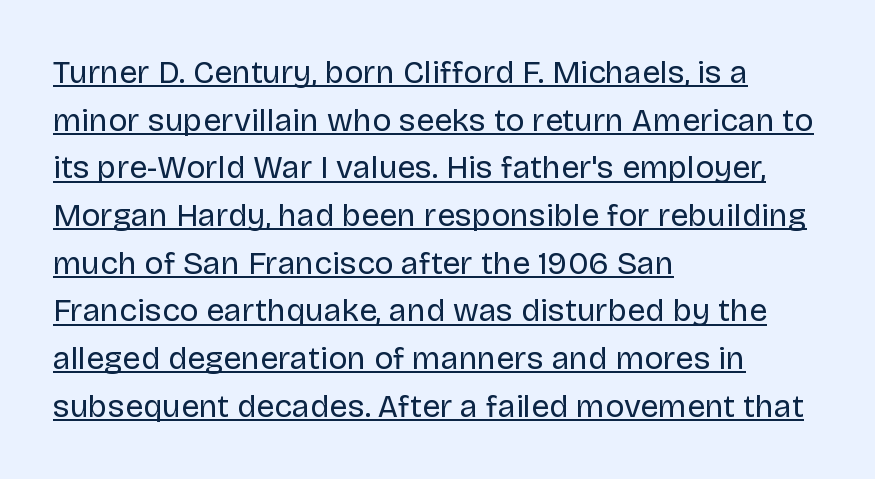
Q: Is the text bold? A: No.
Q: Is the text italic (slanted)? A: No, it is upright.
Q: Is the typeface a serif or a sans-serif typeface? A: Sans-serif.
Q: Is the text underlined? A: Yes.
Q: How is the paragraph aligned? A: Left-aligned.
Q: Is the spacing between letters normal or unusually wide? A: Normal.
Q: Is the spacing between lines tight, normal or loose? A: Normal.
Q: Width (condensed, normal, or wide)? A: Normal.
Q: Stroke contrast? A: Low.
Q: x-height? A: Large.
Q: Monospaced? A: No.
